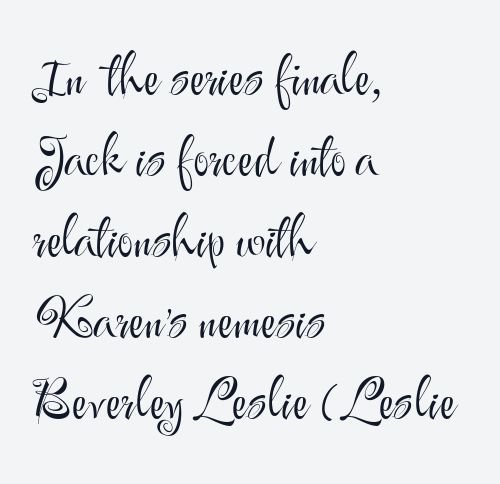
Q: Is the text bold? A: No.
Q: Is the typeface a serif or a sans-serif typeface? A: Sans-serif.
Q: Is the text underlined? A: No.
Q: How is the paragraph aligned? A: Left-aligned.
Q: Is the spacing between letters normal or unusually wide? A: Normal.
Q: Is the spacing between lines tight, normal or loose? A: Normal.
Q: Width (condensed, normal, or wide)? A: Normal.
Q: Stroke contrast? A: Medium.
Q: x-height? A: Small.
Q: Monospaced? A: No.
